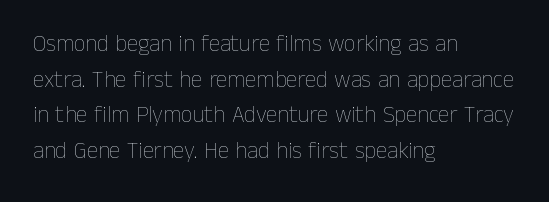
{"italic": "no", "bold": "no", "underline": "no", "align": "left", "line_spacing": "normal", "line_spacing_ratio": 1.55, "letter_spacing": "normal", "letter_spacing_em": 0.0, "glyph_px": 23}
